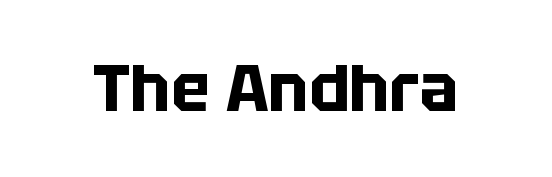
{"serif": "no", "italic": "no", "bold": "yes", "weight": "bold", "width": "normal", "stroke_contrast": "low", "x_height": "large", "monospaced": "no", "underline": "no", "letter_spacing": "normal", "letter_spacing_em": 0.0, "glyph_px": 65}
